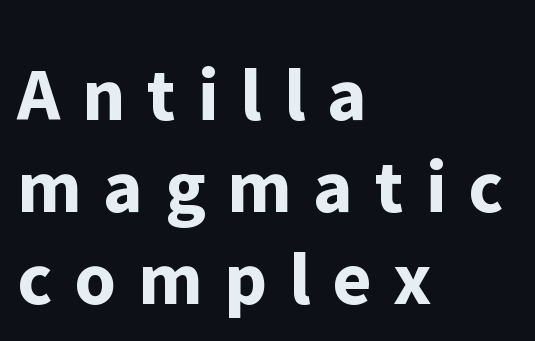
The image shows 78 px bold sans-serif type, upright; set left-aligned, line spacing 1.18x, unusually wide letter spacing (+0.28 em), not underlined; low stroke contrast and a medium x-height.
